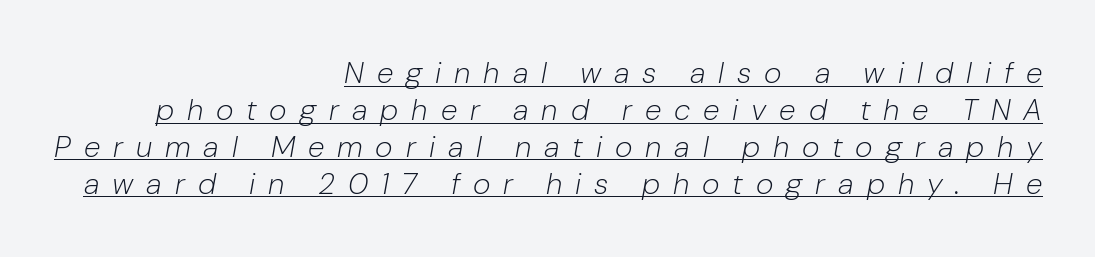
{"italic": "yes", "lean": "right", "slant_degrees": 10, "bold": "no", "weight": "light", "width": "normal", "stroke_contrast": "low", "x_height": "medium", "monospaced": "no", "underline": "yes", "align": "right", "line_spacing_ratio": 1.23, "letter_spacing": "wide", "letter_spacing_em": 0.43, "glyph_px": 30}
